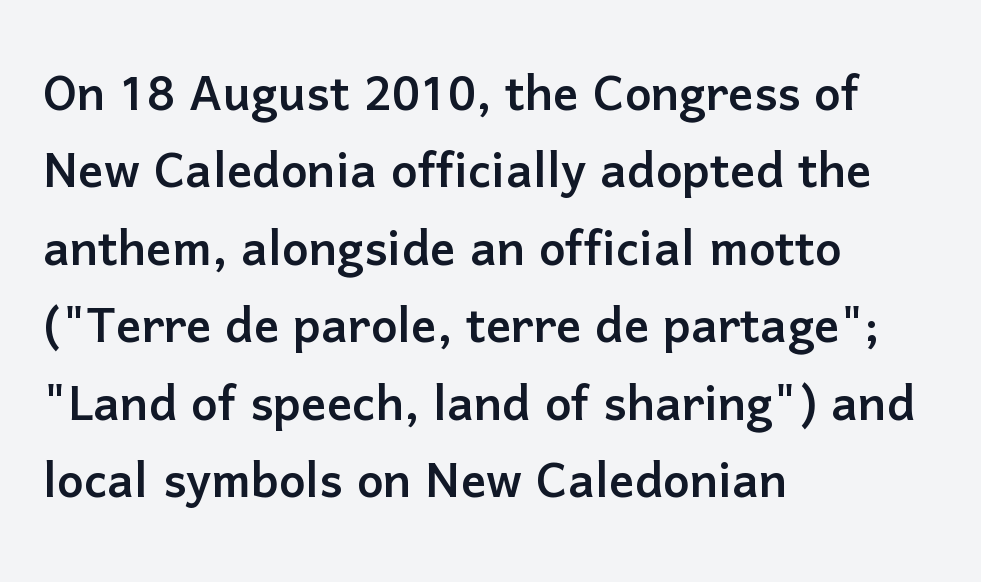
{"serif": "no", "italic": "no", "width": "normal", "stroke_contrast": "low", "x_height": "medium", "monospaced": "no", "underline": "no", "align": "left", "line_spacing_ratio": 1.23, "letter_spacing": "normal", "letter_spacing_em": 0.0, "glyph_px": 63}
